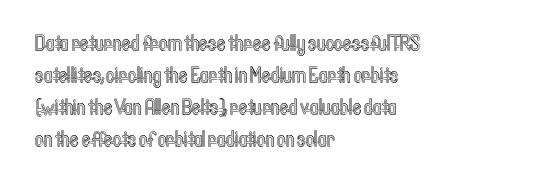
{"italic": "no", "underline": "no", "align": "left", "line_spacing": "normal", "line_spacing_ratio": 1.52, "letter_spacing": "normal", "letter_spacing_em": 0.0, "glyph_px": 21}
